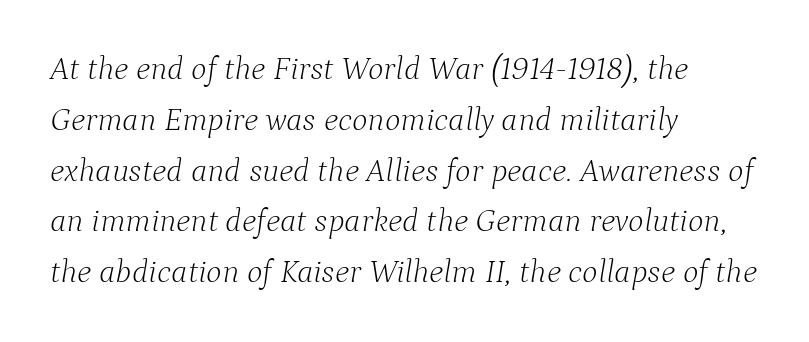
Q: Is the text bold? A: No.
Q: Is the text italic (slanted)? A: Yes, it leans right by about 9 degrees.
Q: Is the typeface a serif or a sans-serif typeface? A: Serif.
Q: Is the text underlined? A: No.
Q: How is the paragraph aligned? A: Left-aligned.
Q: Is the spacing between letters normal or unusually wide? A: Normal.
Q: Is the spacing between lines tight, normal or loose? A: Normal.
Q: Width (condensed, normal, or wide)? A: Normal.
Q: Stroke contrast? A: Low.
Q: x-height? A: Medium.
Q: Monospaced? A: No.
